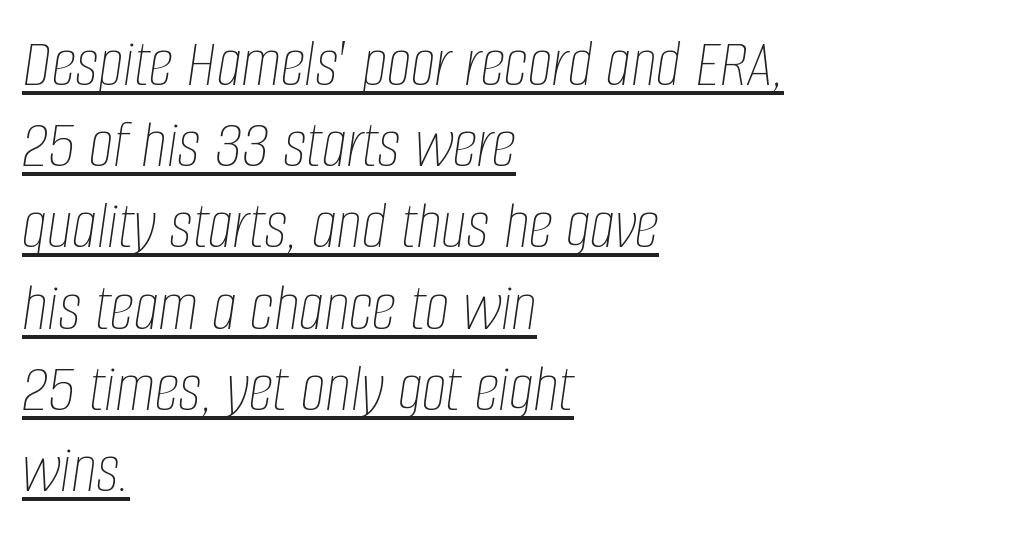
{"italic": "yes", "lean": "right", "slant_degrees": 8, "bold": "no", "weight": "thin", "width": "condensed", "stroke_contrast": "low", "x_height": "large", "monospaced": "no", "underline": "yes", "align": "left", "line_spacing_ratio": 1.16, "letter_spacing": "normal", "letter_spacing_em": 0.0, "glyph_px": 70}
